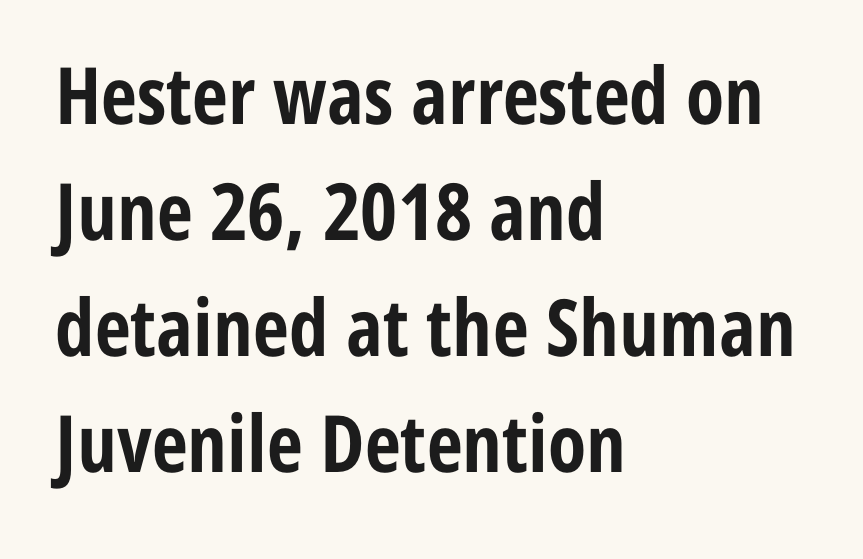
The image shows 79 px bold, condensed sans-serif type, upright; set left-aligned, normal line spacing (1.47x), normal letter spacing, not underlined; low stroke contrast and a medium x-height.
